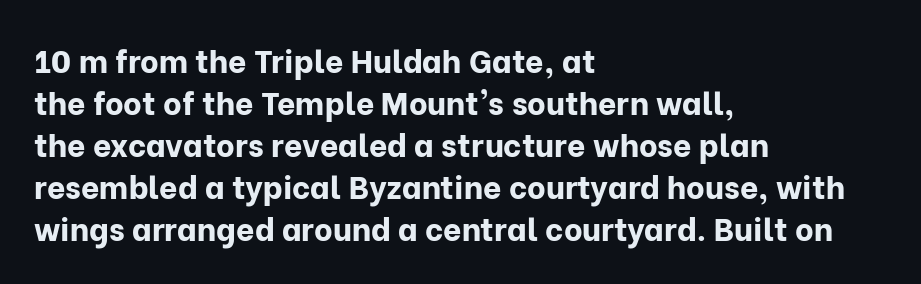
Unlike a traditional serif, this face leaves its strokes unadorned. This is roman type, the default non-slanted kind. How heavy is the stroke? Heavy — this is a bold. Each word holds together tightly as a unit, with standard inter-letter gaps. Do the characters align in a grid? No, the font is proportional. Alignment: flush left.
